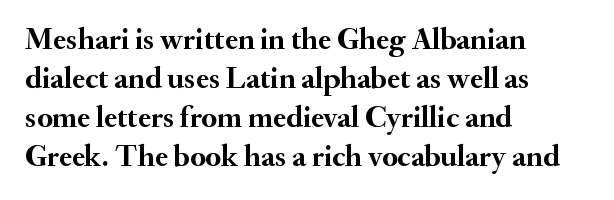
Heavy, bold letterforms. The letterforms sit shoulder to shoulder at normal distance. Has an underline been added? It has not. A typesetter would label this face a serif. Proportional: the letters do not fall into vertical columns. This rendering uses left alignment, leaving the right contour irregular.
